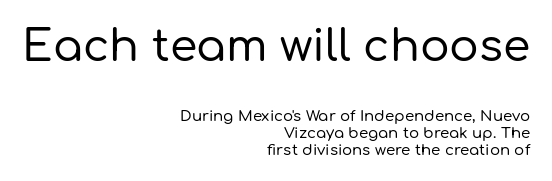
Do the characters align in a grid? No, the font is proportional. You can tell it's not italic because the verticals are truly vertical. In CSS terms this would be text-align: right. Nothing sits at the stroke ends, so this counts as sans-serif.
